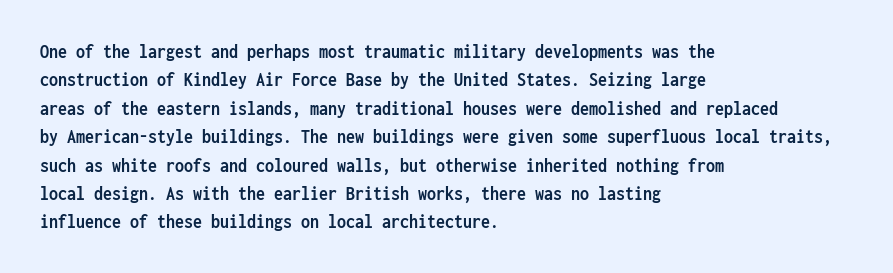
{"italic": "no", "bold": "yes", "underline": "no", "align": "left", "line_spacing": "normal", "line_spacing_ratio": 1.42, "letter_spacing": "normal", "letter_spacing_em": 0.0, "glyph_px": 20}
